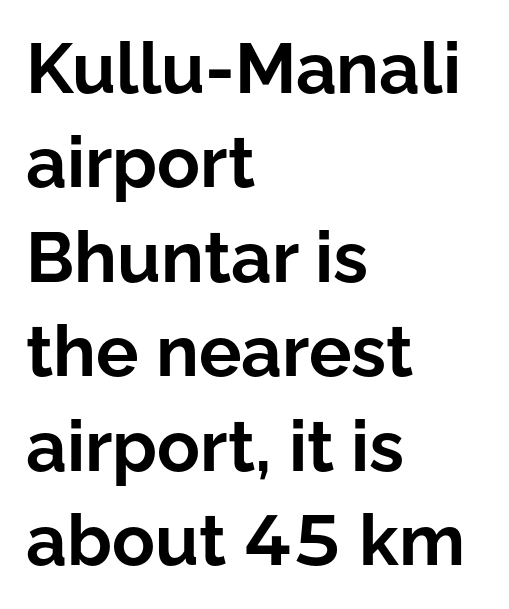
Q: Is the text bold? A: Yes.
Q: Is the text italic (slanted)? A: No, it is upright.
Q: Is the typeface a serif or a sans-serif typeface? A: Sans-serif.
Q: Is the text underlined? A: No.
Q: How is the paragraph aligned? A: Left-aligned.
Q: Is the spacing between letters normal or unusually wide? A: Normal.
Q: Is the spacing between lines tight, normal or loose? A: Normal.
Q: Width (condensed, normal, or wide)? A: Normal.
Q: Stroke contrast? A: Low.
Q: x-height? A: Medium.
Q: Monospaced? A: No.
